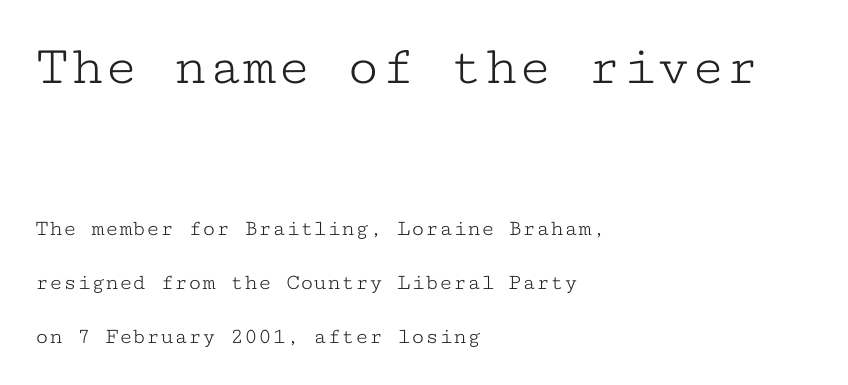
The image shows 57 px light, wide serif type, upright, monospaced; set left-aligned, loose line spacing (2.35x), normal letter spacing, not underlined; the first (top) block is 2.48x larger; low stroke contrast and a medium x-height.
